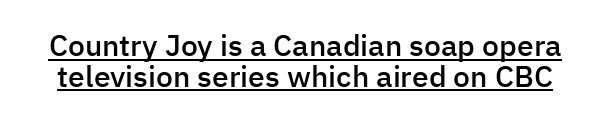
Students, note that the glyphs here touch the page at normal intervals. Varying glyph widths throughout — classic text-font behaviour. Slightly chunky letters — semibold, I'd say, not full bold. The passage shown is underscored from start to finish. The rendering uses a small line-height, squeezing the rows.
